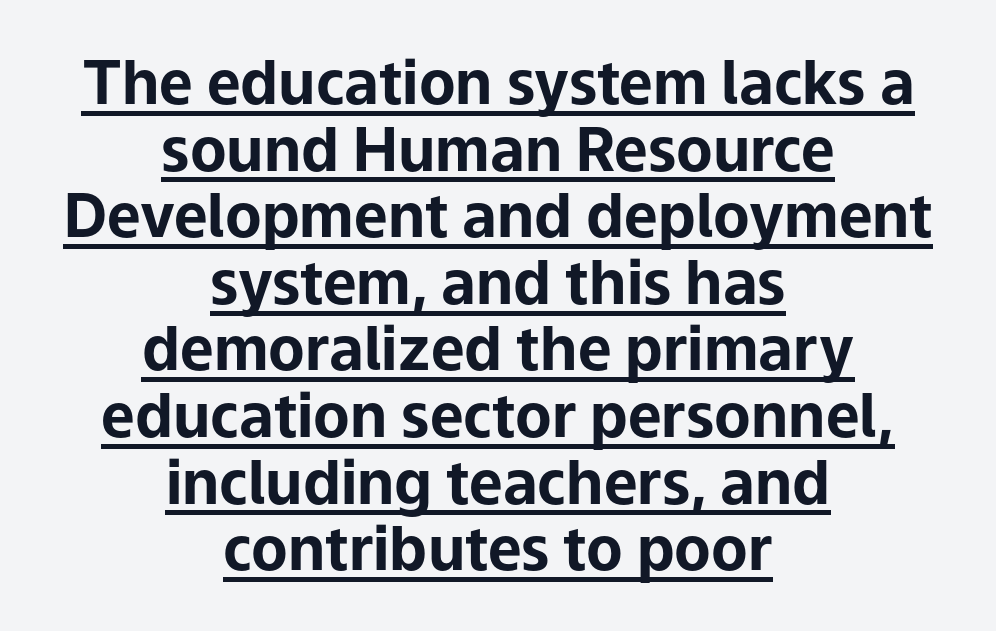
Q: Is the text bold? A: Yes.
Q: Is the text italic (slanted)? A: No, it is upright.
Q: Is the typeface a serif or a sans-serif typeface? A: Sans-serif.
Q: Is the text underlined? A: Yes.
Q: How is the paragraph aligned? A: Centered.
Q: Is the spacing between letters normal or unusually wide? A: Normal.
Q: Is the spacing between lines tight, normal or loose? A: Tight.
Q: Width (condensed, normal, or wide)? A: Normal.
Q: Stroke contrast? A: Low.
Q: x-height? A: Medium.
Q: Monospaced? A: No.
